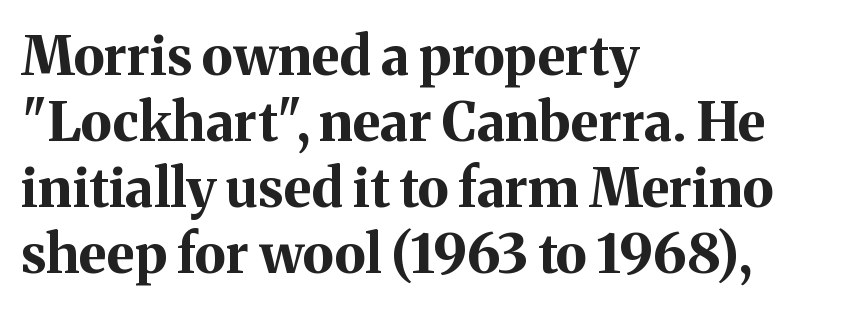
The image shows 54 px bold serif type, upright; set left-aligned, line spacing 1.22x, normal letter spacing, not underlined; medium stroke contrast and a medium x-height.
